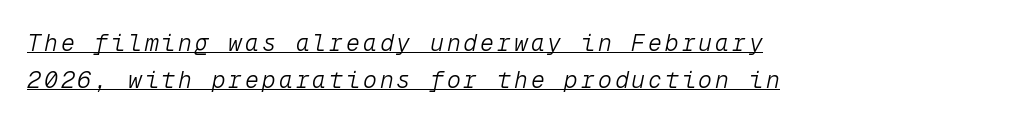
The lines sit at an ordinary, default distance from one another. Every word sits above its own underline. This rendering uses left alignment, leaving the right contour irregular. The font's italic variant was chosen for this text. The strokes carry an ordinary text weight at most.
